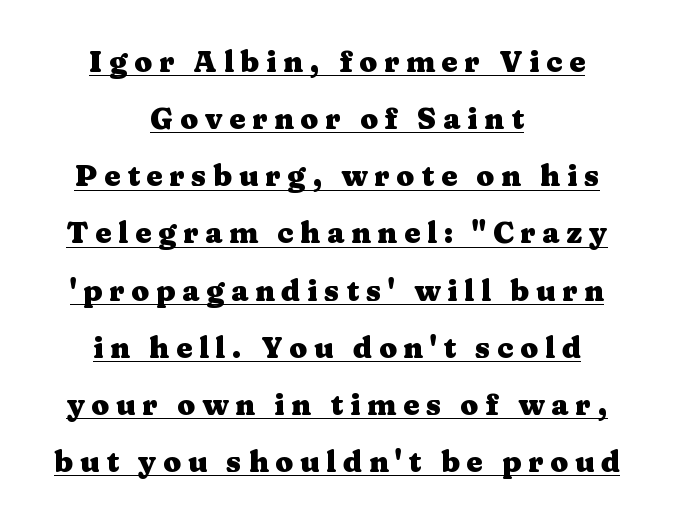
Q: Is the text bold? A: Yes.
Q: Is the text italic (slanted)? A: No, it is upright.
Q: Is the typeface a serif or a sans-serif typeface? A: Serif.
Q: Is the text underlined? A: Yes.
Q: How is the paragraph aligned? A: Centered.
Q: Is the spacing between letters normal or unusually wide? A: Unusually wide.
Q: Is the spacing between lines tight, normal or loose? A: Loose.
Q: Width (condensed, normal, or wide)? A: Wide.
Q: Stroke contrast? A: Medium.
Q: x-height? A: Medium.
Q: Monospaced? A: No.
